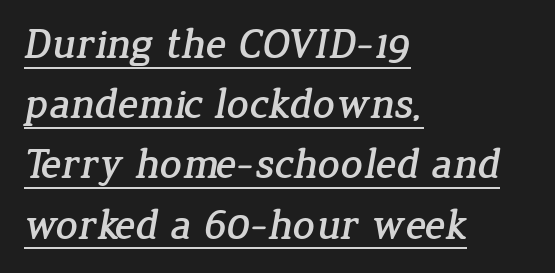
{"serif": "yes", "width": "normal", "stroke_contrast": "low", "x_height": "medium", "monospaced": "no", "underline": "yes", "align": "left", "line_spacing": "normal", "line_spacing_ratio": 1.4, "letter_spacing": "normal", "letter_spacing_em": 0.0, "glyph_px": 43}
